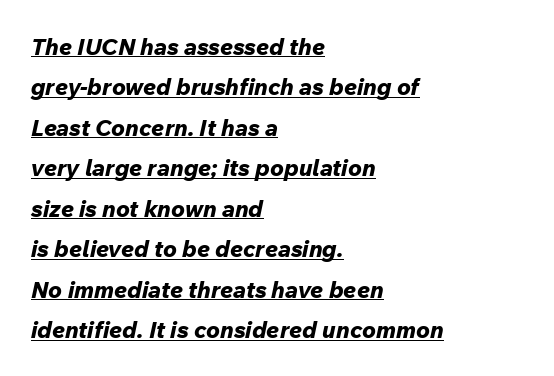
{"italic": "yes", "lean": "right", "slant_degrees": 12, "bold": "yes", "underline": "yes", "align": "left", "line_spacing_ratio": 1.76, "letter_spacing": "normal", "letter_spacing_em": 0.0, "glyph_px": 23}
